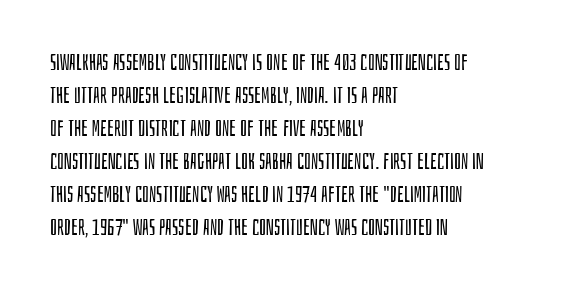
{"italic": "no", "bold": "no", "underline": "no", "align": "left", "line_spacing": "normal", "line_spacing_ratio": 1.5, "letter_spacing": "normal", "letter_spacing_em": 0.0, "glyph_px": 22}
